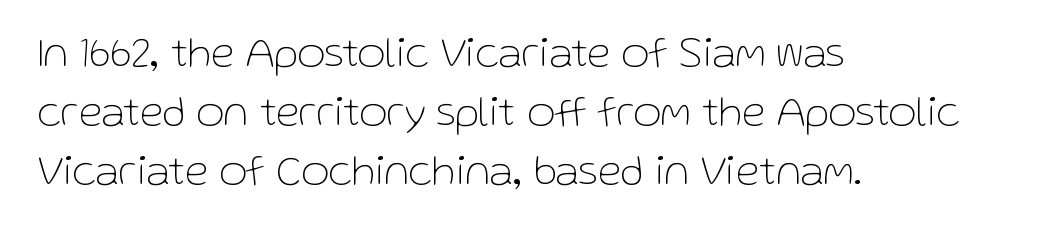
The image shows 43 px thin sans-serif type, upright; set left-aligned, normal line spacing (1.37x), normal letter spacing, not underlined; low stroke contrast and a medium x-height.
